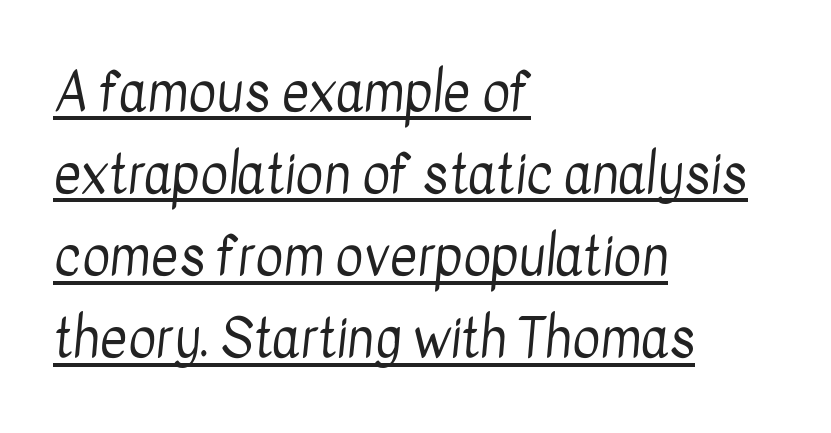
The image shows 53 px regular-weight, condensed sans-serif type; set left-aligned, normal line spacing (1.55x), normal letter spacing, underlined; low stroke contrast and a medium x-height.
